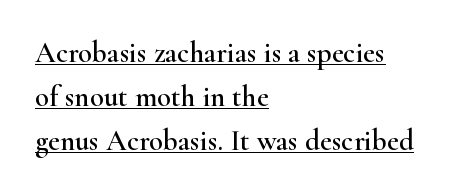
{"serif": "yes", "italic": "no", "width": "wide", "stroke_contrast": "high", "x_height": "small", "monospaced": "no", "underline": "yes", "align": "left", "line_spacing": "normal", "line_spacing_ratio": 1.51, "letter_spacing": "normal", "letter_spacing_em": 0.0, "glyph_px": 29}
